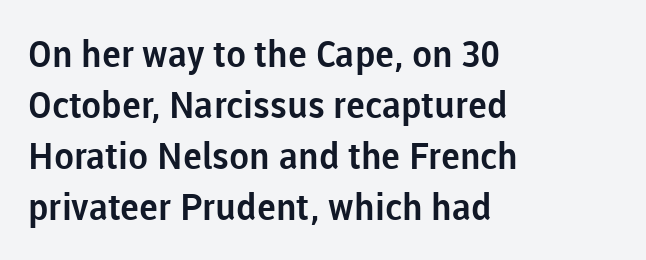
{"serif": "no", "italic": "no", "width": "normal", "stroke_contrast": "low", "x_height": "medium", "monospaced": "no", "underline": "no", "align": "left", "line_spacing": "normal", "line_spacing_ratio": 1.38, "letter_spacing": "normal", "letter_spacing_em": 0.0, "glyph_px": 37}
